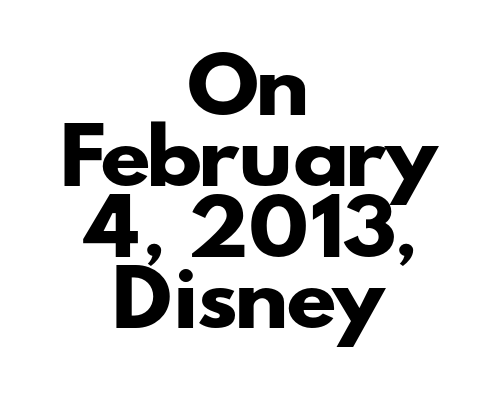
{"serif": "no", "bold": "yes", "weight": "heavy", "width": "wide", "stroke_contrast": "low", "x_height": "small", "monospaced": "no", "underline": "no", "align": "center", "line_spacing": "tight", "line_spacing_ratio": 0.96, "letter_spacing": "normal", "letter_spacing_em": 0.0, "glyph_px": 74}
